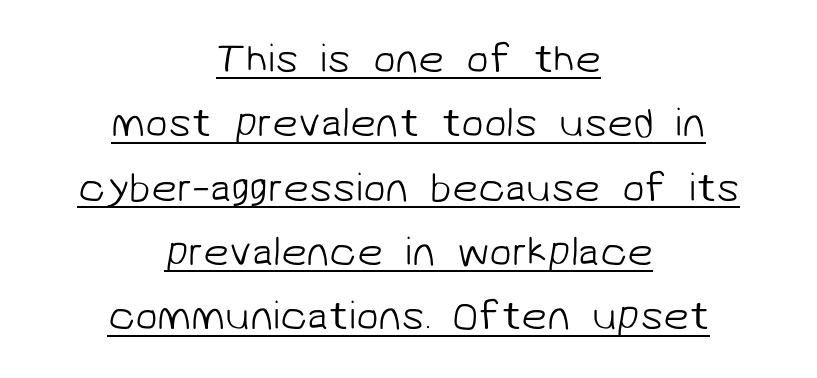
The image shows 41 px light sans-serif type; set centered, normal line spacing (1.57x), normal letter spacing, underlined; low stroke contrast and a medium x-height.
